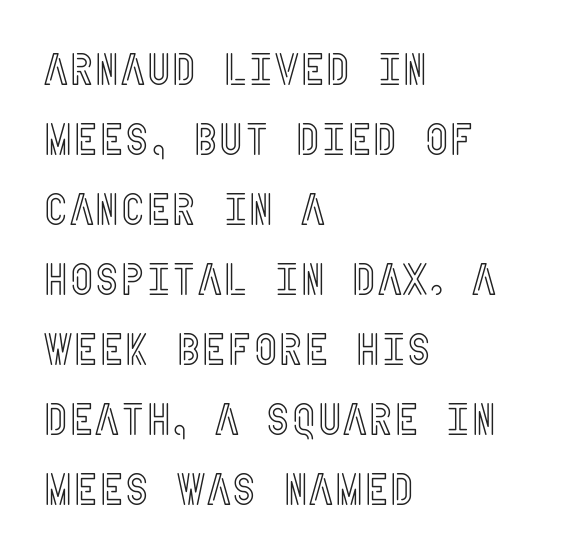
Tracking value appears to be zero — textbook default spacing. Quick note: interline space is typical. Does the lettering tilt? It doesn't — this is upright. This rendering uses left alignment, leaving the right contour irregular. The baseline area is clear.
